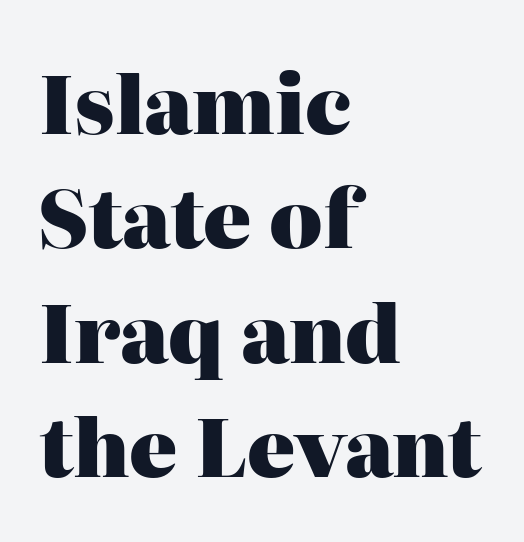
The image shows 80 px heavy serif type, upright; set left-aligned, normal line spacing (1.43x), normal letter spacing, not underlined; high stroke contrast and a medium x-height.
